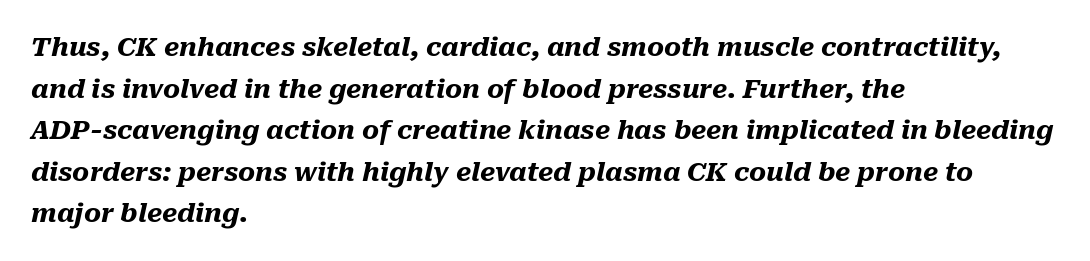
{"italic": "yes", "lean": "right", "slant_degrees": 10, "bold": "yes", "underline": "no", "align": "left", "line_spacing": "normal", "line_spacing_ratio": 1.6, "letter_spacing": "normal", "letter_spacing_em": 0.0, "glyph_px": 26}
